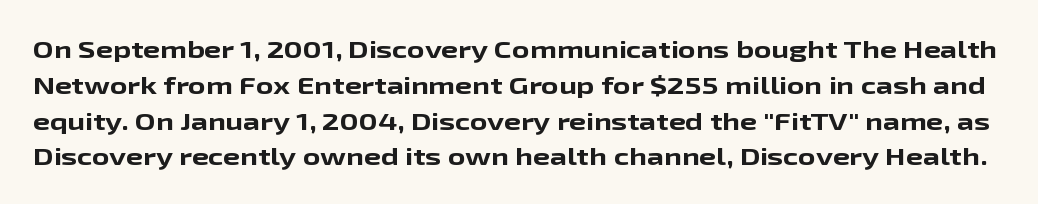
The image shows 24 px bold type, upright; set normal line spacing (1.49x), normal letter spacing, not underlined.
